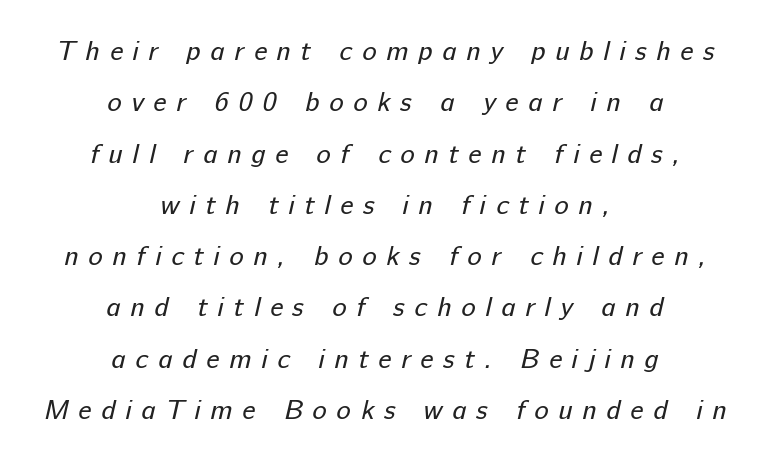
Line starts and ends both wander, symmetrically. No heavy texture on the line: the type isn't bold. Look at the tracking — it's clearly loosened, letters drifting apart. The strip under each line holds only bare page.
